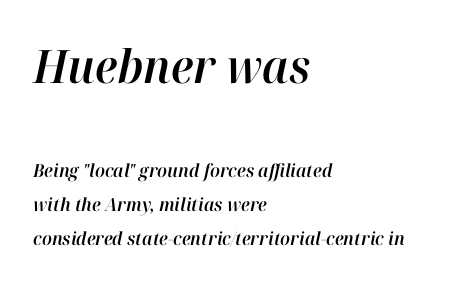
Q: Is the text italic (slanted)? A: Yes, it leans right by about 12 degrees.
Q: Is the text underlined? A: No.
Q: How is the paragraph aligned? A: Left-aligned.
Q: Is the spacing between letters normal or unusually wide? A: Normal.
Q: Which block of text is set in a larger size, the first (top) or the second (bottom)? A: The first (top) one.
Q: Width (condensed, normal, or wide)? A: Normal.
Q: Stroke contrast? A: High.
Q: x-height? A: Medium.
Q: Monospaced? A: No.
